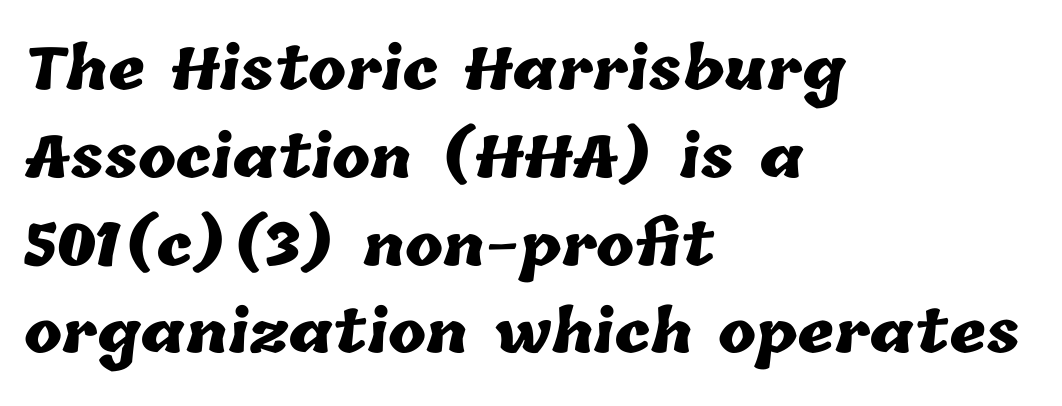
The image shows 57 px heavy type; set left-aligned, normal line spacing (1.54x), normal letter spacing, not underlined; low stroke contrast and a medium x-height.
